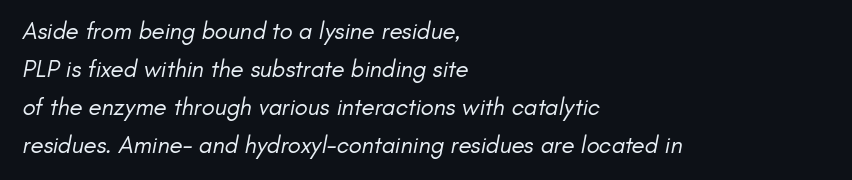
Q: Is the text bold? A: No.
Q: Is the text underlined? A: No.
Q: How is the paragraph aligned? A: Left-aligned.
Q: Is the spacing between letters normal or unusually wide? A: Normal.
Q: Is the spacing between lines tight, normal or loose? A: Normal.
